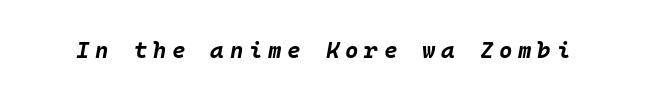
The image shows 23 px bold type, italic (leaning right); set unusually wide letter spacing (+0.25 em), not underlined.
